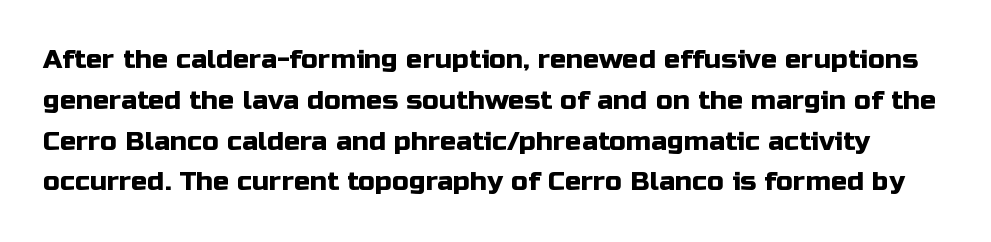
Q: Is the text italic (slanted)? A: No, it is upright.
Q: Is the text underlined? A: No.
Q: Is the spacing between letters normal or unusually wide? A: Normal.
Q: Is the spacing between lines tight, normal or loose? A: Normal.
